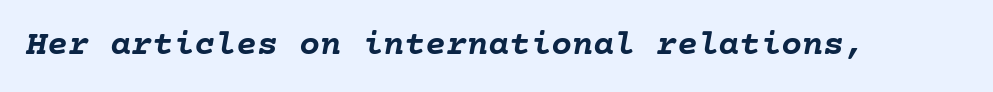
Q: Is the text bold? A: Yes.
Q: Is the text italic (slanted)? A: Yes, it leans right by about 10 degrees.
Q: Is the text underlined? A: No.
Q: Is the spacing between letters normal or unusually wide? A: Normal.
Q: Width (condensed, normal, or wide)? A: Normal.
Q: Stroke contrast? A: Low.
Q: x-height? A: Medium.
